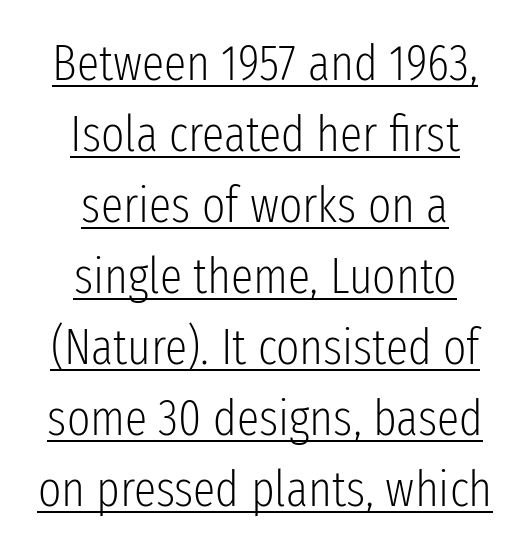
{"serif": "no", "italic": "no", "bold": "no", "weight": "light", "width": "condensed", "stroke_contrast": "low", "x_height": "medium", "monospaced": "no", "underline": "yes", "align": "center", "line_spacing": "normal", "line_spacing_ratio": 1.42, "letter_spacing": "normal", "letter_spacing_em": 0.0, "glyph_px": 50}
